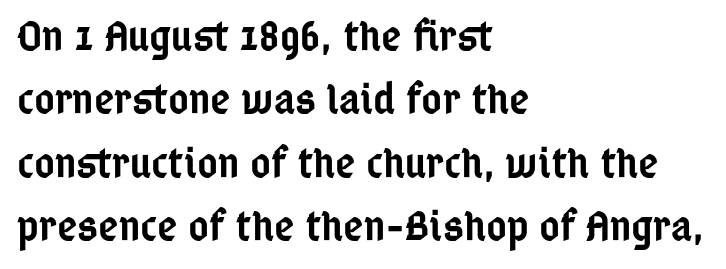
Q: Is the text bold? A: Semi-bold.
Q: Is the text italic (slanted)? A: No, it is upright.
Q: Is the typeface a serif or a sans-serif typeface? A: Sans-serif.
Q: Is the text underlined? A: No.
Q: How is the paragraph aligned? A: Left-aligned.
Q: Is the spacing between letters normal or unusually wide? A: Normal.
Q: Is the spacing between lines tight, normal or loose? A: Normal.
Q: Width (condensed, normal, or wide)? A: Condensed.
Q: Stroke contrast? A: Low.
Q: x-height? A: Medium.
Q: Monospaced? A: No.
